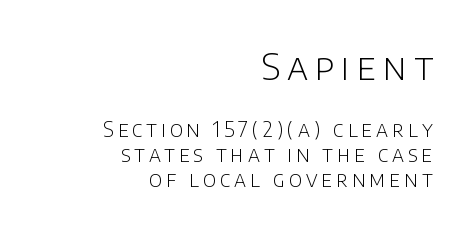
The image shows 37 px light sans-serif type, upright; set right-aligned, line spacing 1.19x, not underlined; the first (top) block is 1.76x larger; low stroke contrast and a large x-height.
